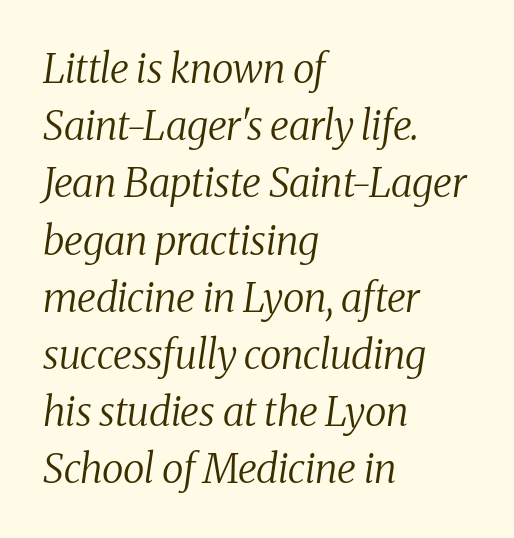
Reading down the column, the eye jumps a familiar distance to each next line. Think of a printed novel: that variable character pitch is what you see here. It's the slanting kind of type. No chunkiness to these letters — they're not bold.
